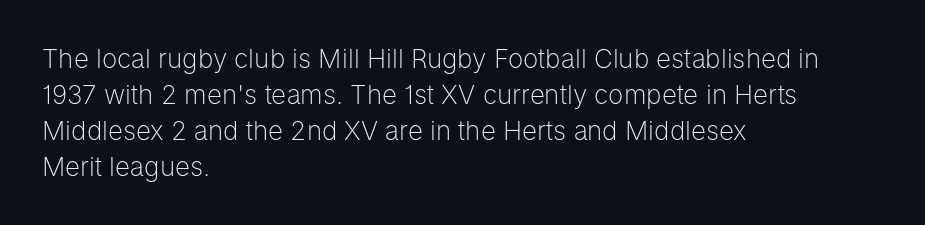
The image shows 26 px text type, upright; set left-aligned, normal line spacing (1.38x), normal letter spacing, not underlined.
